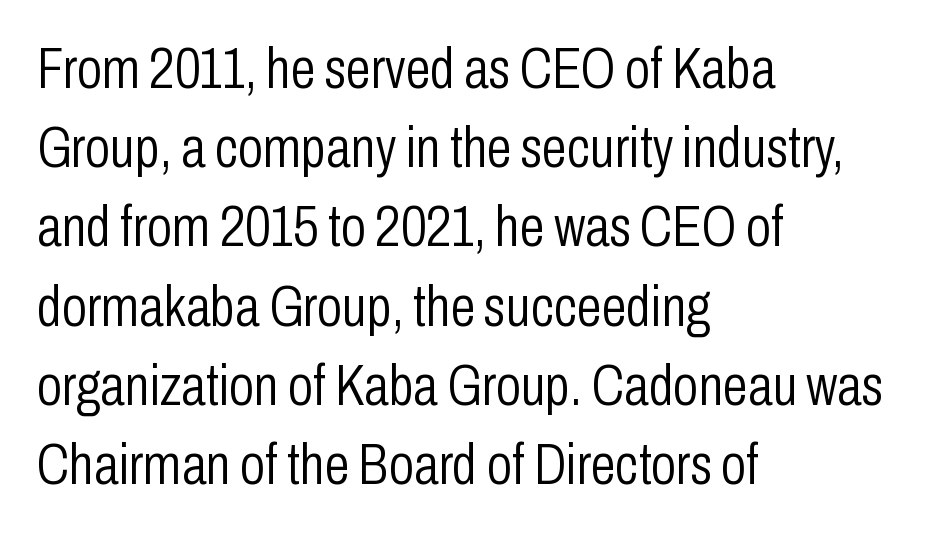
{"serif": "no", "italic": "no", "bold": "no", "weight": "light", "width": "condensed", "stroke_contrast": "low", "x_height": "medium", "monospaced": "no", "underline": "no", "align": "left", "line_spacing": "normal", "line_spacing_ratio": 1.39, "letter_spacing": "normal", "letter_spacing_em": 0.0, "glyph_px": 57}
